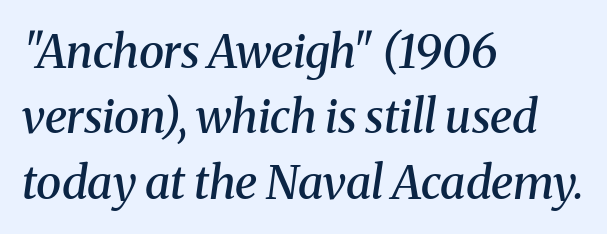
Q: Is the text bold? A: Semi-bold.
Q: Is the text italic (slanted)? A: Yes, it leans right by about 8 degrees.
Q: Is the typeface a serif or a sans-serif typeface? A: Serif.
Q: Is the text underlined? A: No.
Q: How is the paragraph aligned? A: Left-aligned.
Q: Is the spacing between letters normal or unusually wide? A: Normal.
Q: Is the spacing between lines tight, normal or loose? A: Normal.
Q: Width (condensed, normal, or wide)? A: Normal.
Q: Stroke contrast? A: Medium.
Q: x-height? A: Medium.
Q: Monospaced? A: No.
